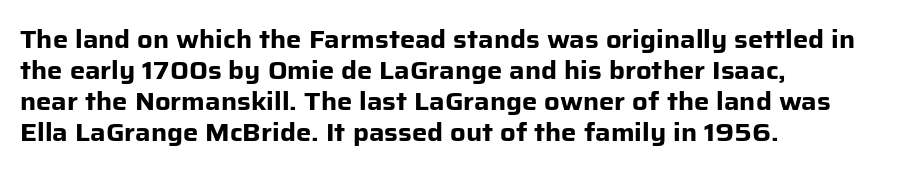
Q: Is the text bold? A: Yes.
Q: Is the text italic (slanted)? A: No, it is upright.
Q: Is the text underlined? A: No.
Q: How is the paragraph aligned? A: Left-aligned.
Q: Is the spacing between letters normal or unusually wide? A: Normal.
Q: Is the spacing between lines tight, normal or loose? A: Normal.
